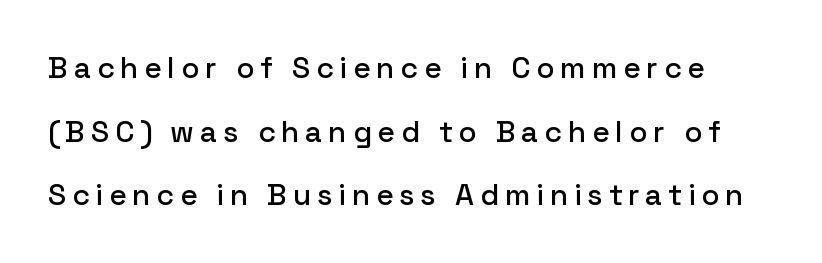
The image shows 30 px sans-serif type, upright; set loose line spacing (2.12x), not underlined; low stroke contrast and a medium x-height.
